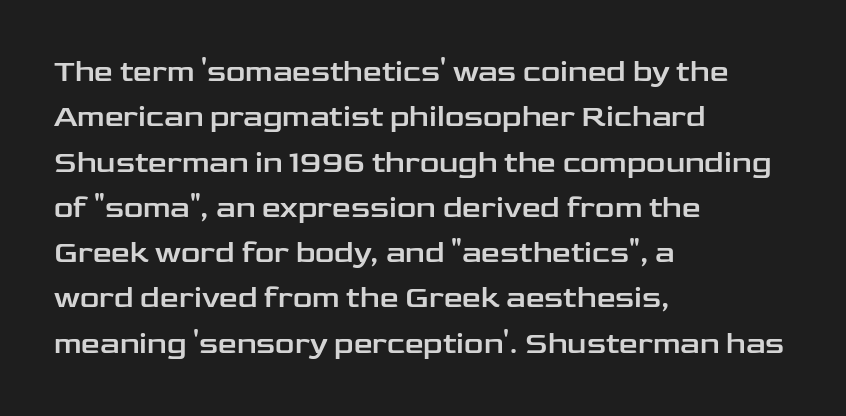
The image shows 30 px wide sans-serif type, upright; set left-aligned, normal line spacing (1.51x), normal letter spacing, not underlined; low stroke contrast and a medium x-height.
